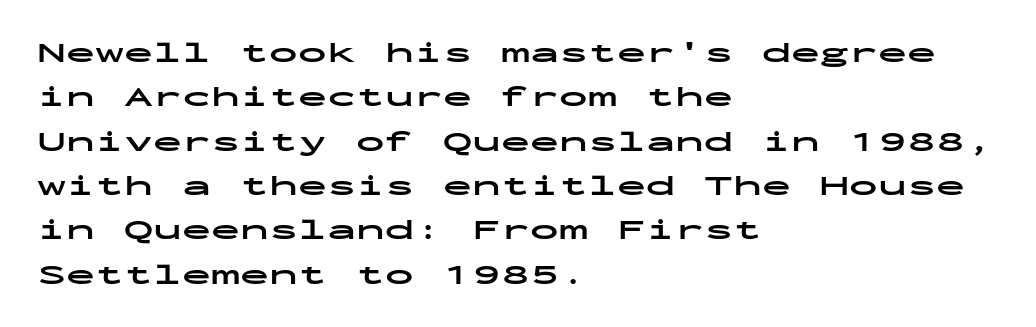
The image shows 29 px bold, wide sans-serif type, upright, monospaced; set left-aligned, normal line spacing (1.53x), normal letter spacing, not underlined; low stroke contrast and a medium x-height.
